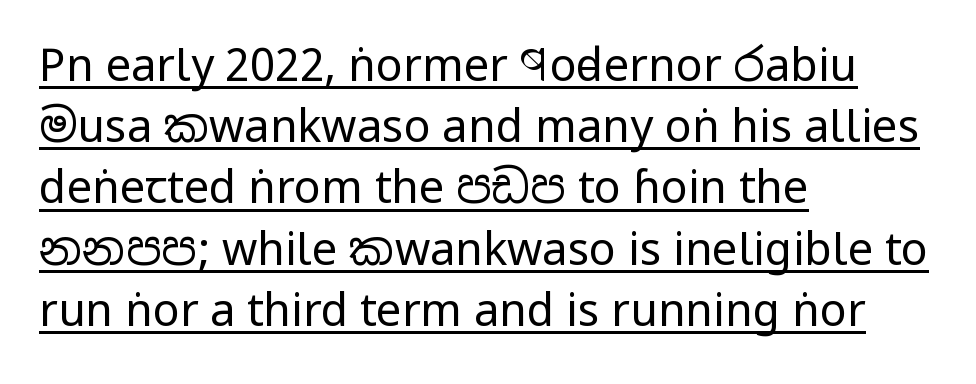
The image shows 45 px regular-weight, condensed sans-serif type, upright; set left-aligned, normal line spacing (1.36x), normal letter spacing, underlined; low stroke contrast and a large x-height.
